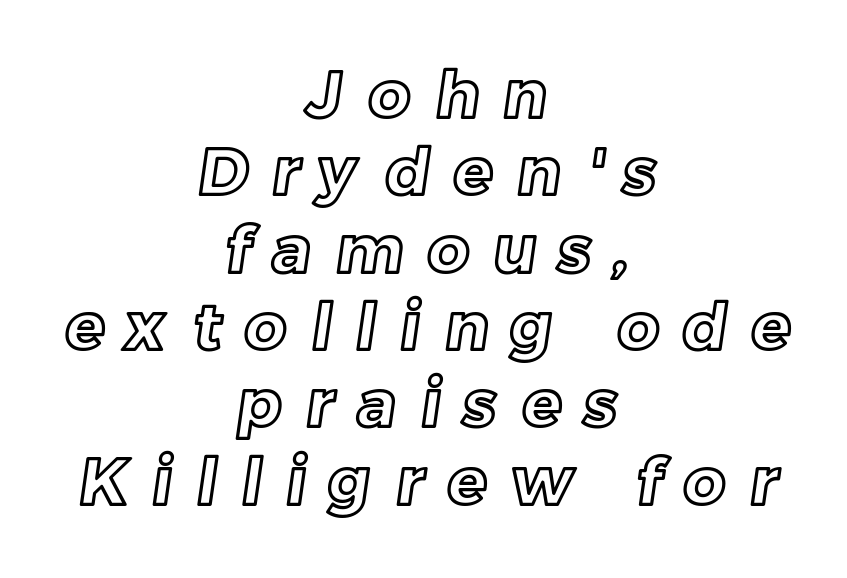
The specimen omits any rule beneath the text block's lines. Compared with typical body copy, the letter spacing here is much looser. These lines are rendered in a variable-pitch font. The setting favours the middle, as headings and verse often do.
